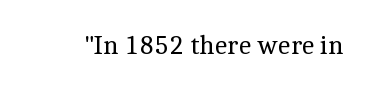
Q: Is the text bold? A: No.
Q: Is the text italic (slanted)? A: No, it is upright.
Q: Is the text underlined? A: No.
Q: Is the spacing between letters normal or unusually wide? A: Normal.
